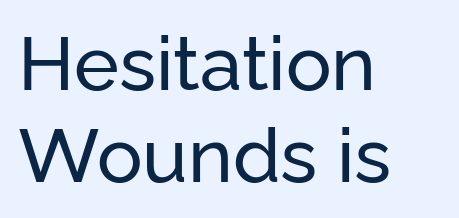
{"serif": "no", "italic": "no", "width": "normal", "stroke_contrast": "low", "x_height": "medium", "monospaced": "no", "underline": "no", "align": "left", "line_spacing_ratio": 1.21, "letter_spacing": "normal", "letter_spacing_em": 0.0, "glyph_px": 76}
